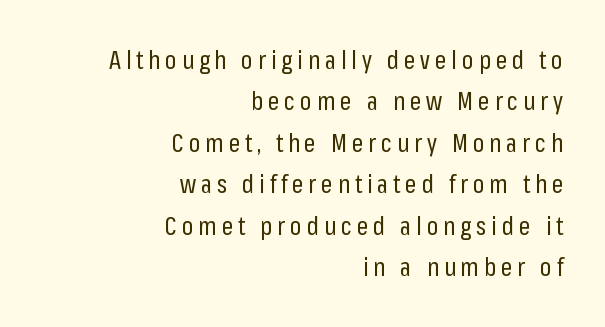
Q: Is the text bold? A: No.
Q: Is the text italic (slanted)? A: No, it is upright.
Q: Is the text underlined? A: No.
Q: How is the paragraph aligned? A: Right-aligned.
Q: Is the spacing between letters normal or unusually wide? A: Unusually wide.
Q: Is the spacing between lines tight, normal or loose? A: Normal.
